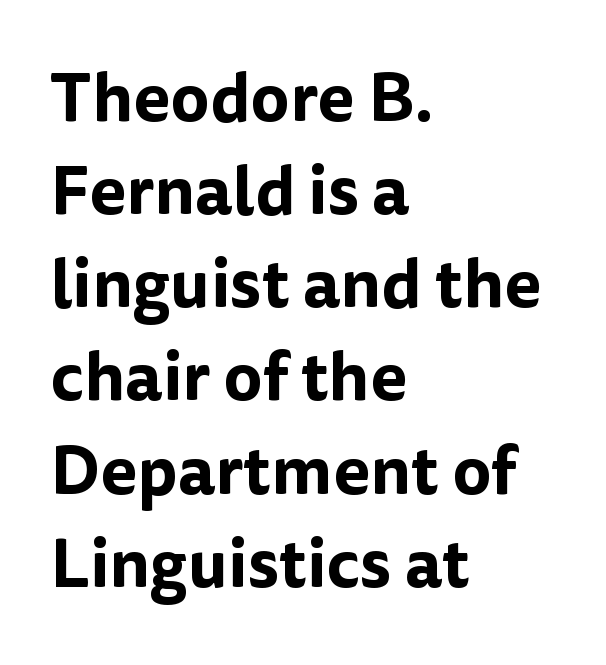
The image shows 68 px sans-serif type, upright; set left-aligned, normal line spacing (1.37x), normal letter spacing, not underlined; low stroke contrast and a medium x-height.
